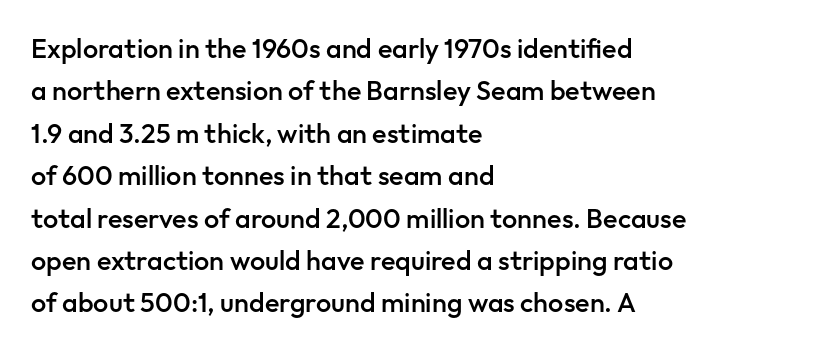
The image shows 27 px text type, upright; set left-aligned, normal line spacing (1.57x), normal letter spacing, not underlined.
